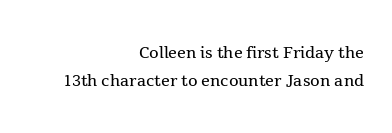
Q: Is the text bold? A: No.
Q: Is the text italic (slanted)? A: No, it is upright.
Q: Is the text underlined? A: No.
Q: How is the paragraph aligned? A: Right-aligned.
Q: Is the spacing between letters normal or unusually wide? A: Normal.
Q: Is the spacing between lines tight, normal or loose? A: Normal.
